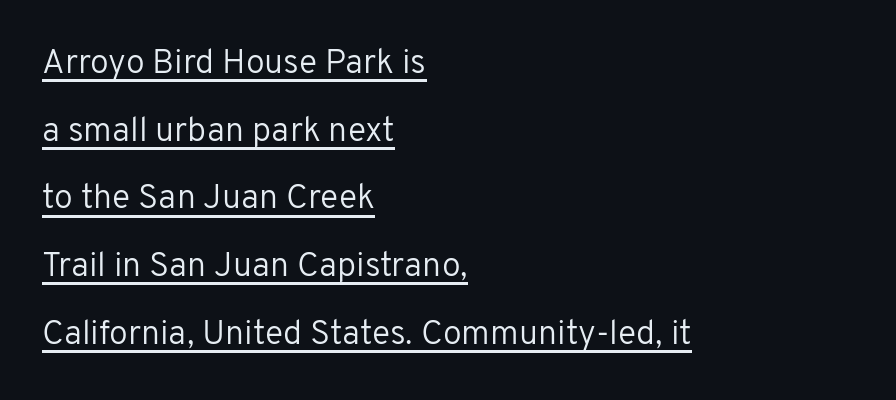
Q: Is the text bold? A: No.
Q: Is the text italic (slanted)? A: No, it is upright.
Q: Is the typeface a serif or a sans-serif typeface? A: Sans-serif.
Q: Is the text underlined? A: Yes.
Q: How is the paragraph aligned? A: Left-aligned.
Q: Is the spacing between letters normal or unusually wide? A: Normal.
Q: Is the spacing between lines tight, normal or loose? A: Loose.
Q: Width (condensed, normal, or wide)? A: Normal.
Q: Stroke contrast? A: Low.
Q: x-height? A: Medium.
Q: Monospaced? A: No.
